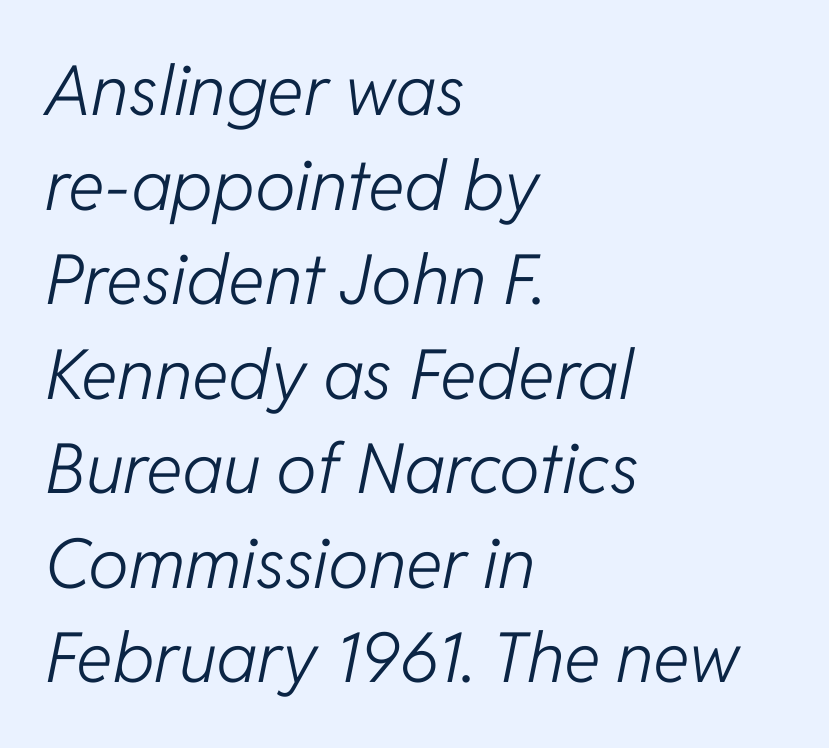
Q: Is the text bold? A: No.
Q: Is the text italic (slanted)? A: Yes, it leans right by about 11 degrees.
Q: Is the text underlined? A: No.
Q: How is the paragraph aligned? A: Left-aligned.
Q: Is the spacing between letters normal or unusually wide? A: Normal.
Q: Is the spacing between lines tight, normal or loose? A: Normal.
Q: Width (condensed, normal, or wide)? A: Normal.
Q: Stroke contrast? A: Low.
Q: x-height? A: Medium.
Q: Monospaced? A: No.
